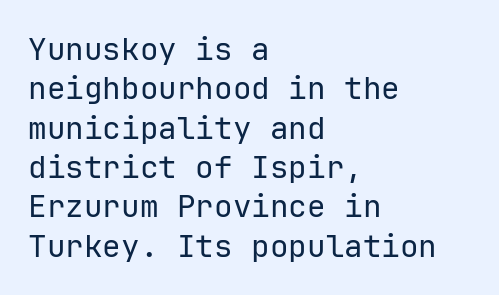
{"serif": "no", "italic": "no", "bold": "no", "weight": "regular", "width": "normal", "stroke_contrast": "low", "x_height": "medium", "underline": "no", "align": "left", "line_spacing": "normal", "line_spacing_ratio": 1.27, "letter_spacing": "normal", "letter_spacing_em": 0.0, "glyph_px": 31}
